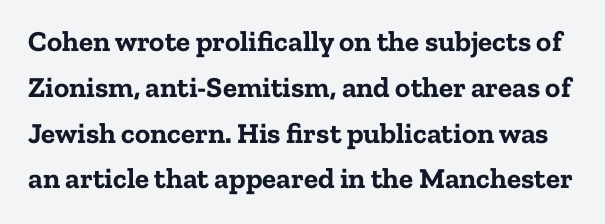
{"serif": "yes", "italic": "no", "bold": "yes", "weight": "bold", "width": "normal", "stroke_contrast": "low", "x_height": "medium", "monospaced": "no", "underline": "no", "line_spacing": "normal", "line_spacing_ratio": 1.58, "letter_spacing": "normal", "letter_spacing_em": 0.0, "glyph_px": 29}
